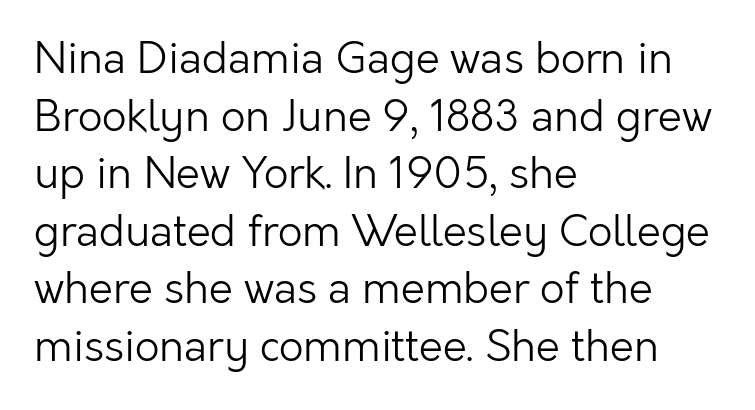
The image shows 43 px light sans-serif type, upright; set left-aligned, normal line spacing (1.34x), normal letter spacing, not underlined; low stroke contrast and a medium x-height.
